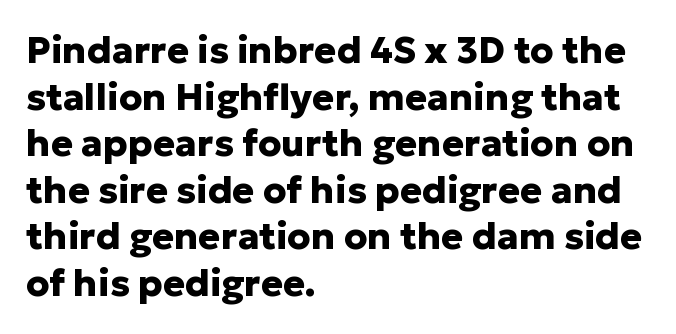
{"serif": "no", "italic": "no", "bold": "yes", "weight": "heavy", "width": "normal", "stroke_contrast": "low", "x_height": "medium", "monospaced": "no", "underline": "no", "align": "left", "line_spacing": "normal", "line_spacing_ratio": 1.26, "letter_spacing": "normal", "letter_spacing_em": 0.0, "glyph_px": 37}
